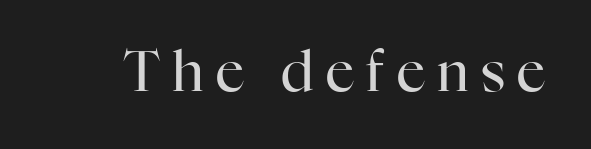
Unlike italic type, these characters show no tilt at all. This rendering features lettering with no underline. Each letter's strokes conclude with small projecting serifs. Tracking value appears strongly positive — letters spread wide. The typesetting does not lean heavy: it is not bold.
